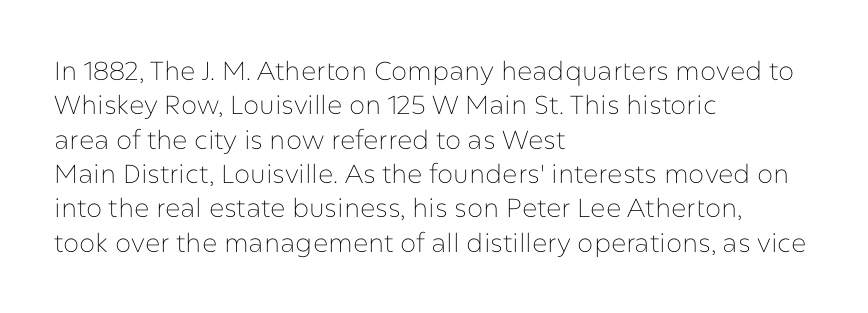
The image shows 26 px text type, upright; set left-aligned, normal line spacing (1.32x), normal letter spacing, not underlined.
